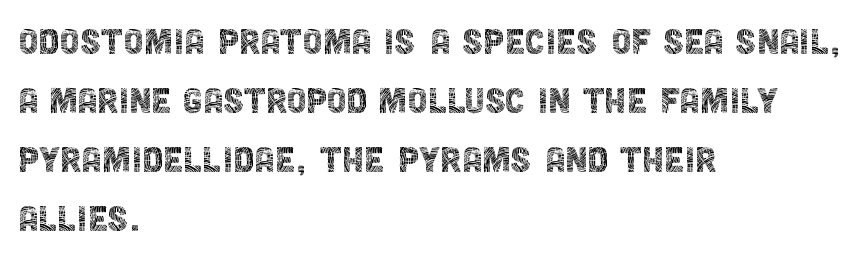
Ink coverage per letter is moderate at most. The lines are quadded left. Descenders are the only things crossing below the line. Font category for this specimen: sans-serif. Think of a printed novel: that variable character pitch is what you see here. Spacing between characters is what you'd get straight out of the box.
